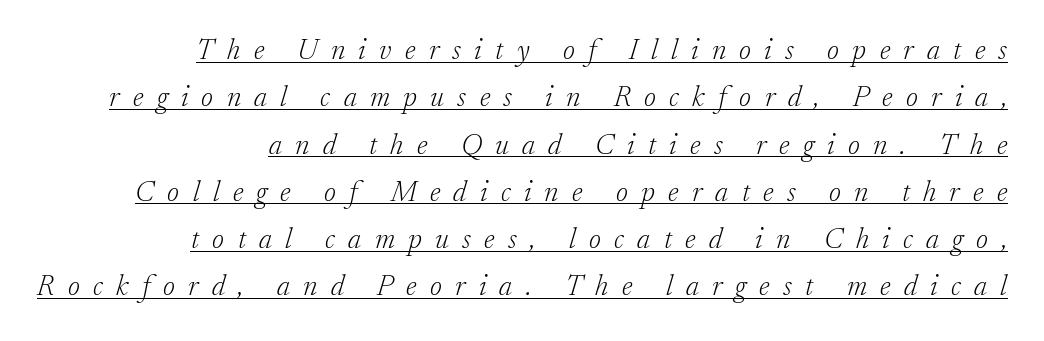
Q: Is the text bold? A: No.
Q: Is the text italic (slanted)? A: Yes, it leans right by about 17 degrees.
Q: Is the typeface a serif or a sans-serif typeface? A: Serif.
Q: Is the text underlined? A: Yes.
Q: How is the paragraph aligned? A: Right-aligned.
Q: Is the spacing between letters normal or unusually wide? A: Unusually wide.
Q: Is the spacing between lines tight, normal or loose? A: Normal.
Q: Width (condensed, normal, or wide)? A: Normal.
Q: Stroke contrast? A: Low.
Q: x-height? A: Small.
Q: Monospaced? A: No.
